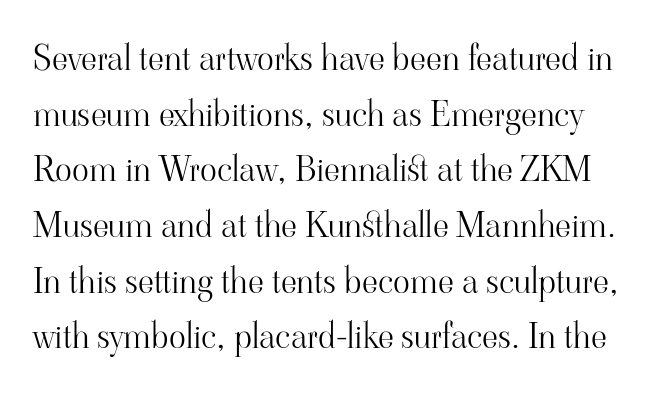
Q: Is the text bold? A: No.
Q: Is the text italic (slanted)? A: No, it is upright.
Q: Is the typeface a serif or a sans-serif typeface? A: Serif.
Q: Is the text underlined? A: No.
Q: Is the spacing between letters normal or unusually wide? A: Normal.
Q: Is the spacing between lines tight, normal or loose? A: Normal.
Q: Width (condensed, normal, or wide)? A: Normal.
Q: Stroke contrast? A: High.
Q: x-height? A: Small.
Q: Monospaced? A: No.
